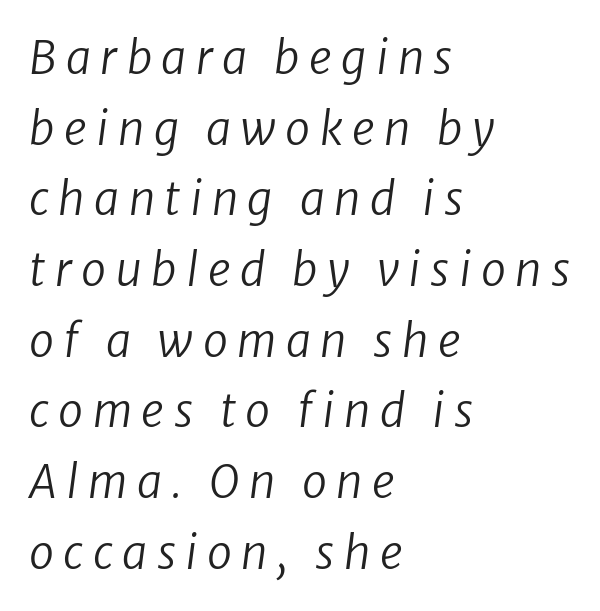
{"serif": "no", "bold": "no", "weight": "regular", "width": "normal", "stroke_contrast": "low", "x_height": "medium", "monospaced": "no", "underline": "no", "align": "left", "line_spacing": "normal", "line_spacing_ratio": 1.57, "letter_spacing": "wide", "letter_spacing_em": 0.21, "glyph_px": 45}
